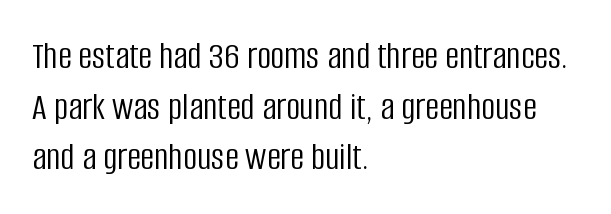
The image shows 39 px light, condensed sans-serif type, upright; set left-aligned, normal line spacing (1.3x), normal letter spacing, not underlined; low stroke contrast and a large x-height.
